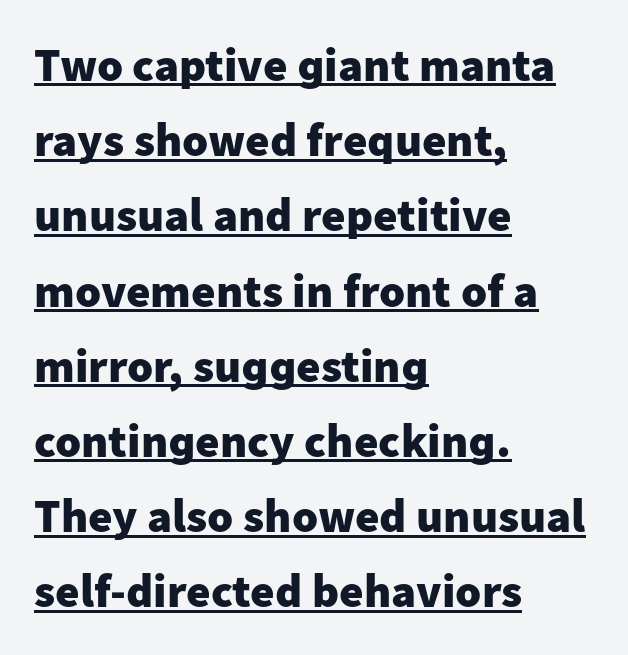
The image shows 47 px heavy sans-serif type, upright; set left-aligned, normal line spacing (1.6x), normal letter spacing, underlined; low stroke contrast and a medium x-height.
